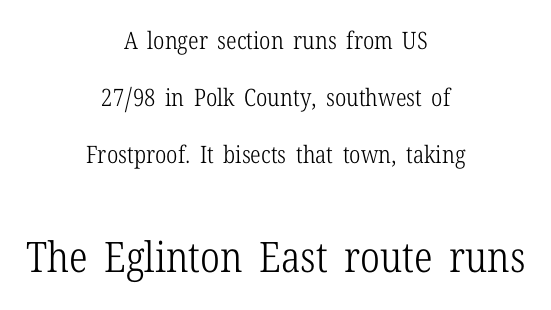
The image shows 42 px light, condensed serif type, upright; set centered, loose line spacing (2.38x), normal letter spacing, not underlined; the second (bottom) block is 1.75x larger; low stroke contrast and a medium x-height.
